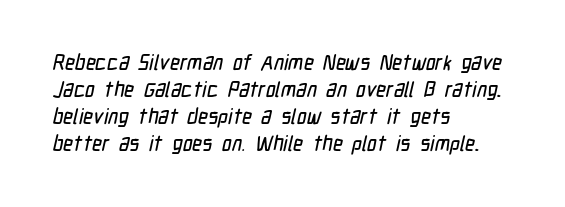
Between one letter and the next there's only the usual sliver of space. Nobody drew a line under any word here. One glance says typical: line gaps are just what's usual. This rendering uses left alignment, leaving the right contour irregular.
